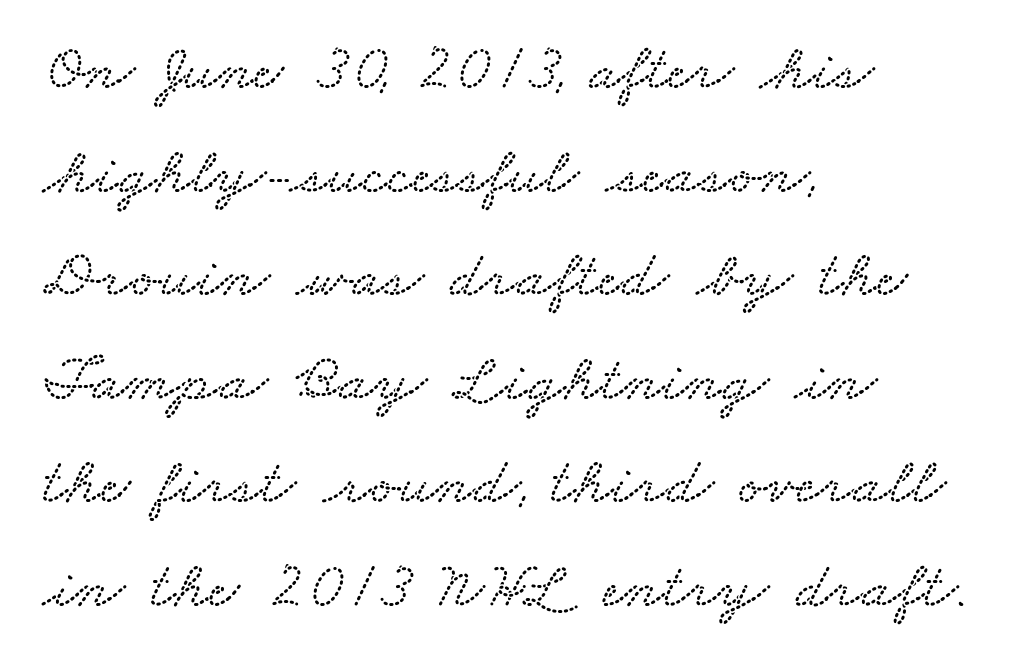
A typesetter would call this proportional, since set widths differ per character. This rendering leaves character spacing at its baseline value. Quick note: underline off. Summary of vertical rhythm: regular, with standard interline spacing. Where is the straight margin? On the left.
